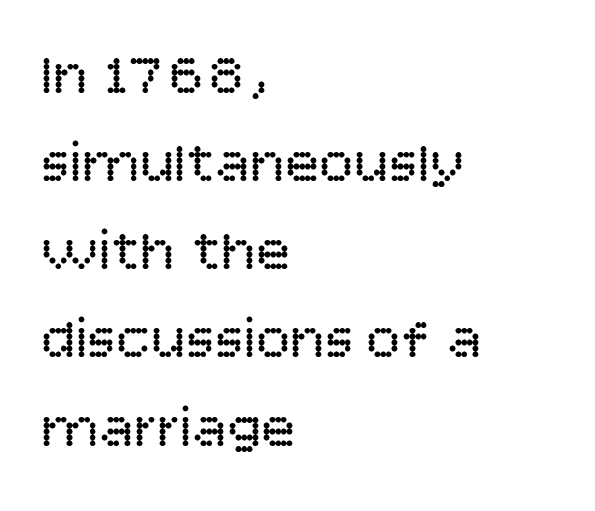
Q: Is the text bold? A: No.
Q: Is the text italic (slanted)? A: No, it is upright.
Q: Is the typeface a serif or a sans-serif typeface? A: Sans-serif.
Q: Is the text underlined? A: No.
Q: How is the paragraph aligned? A: Left-aligned.
Q: Is the spacing between letters normal or unusually wide? A: Normal.
Q: Is the spacing between lines tight, normal or loose? A: Normal.
Q: Width (condensed, normal, or wide)? A: Normal.
Q: Stroke contrast? A: Low.
Q: x-height? A: Large.
Q: Monospaced? A: No.
